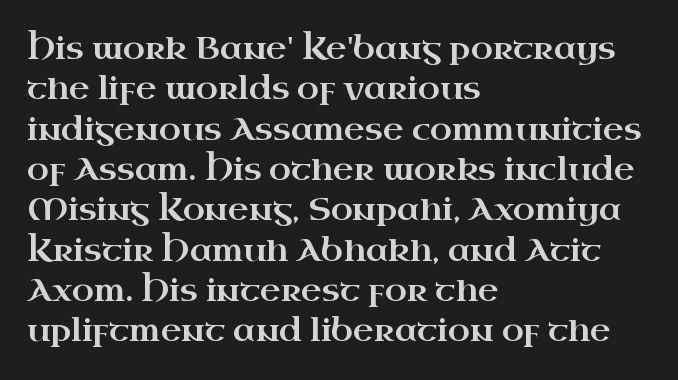
Left-aligned paragraph, ragged on the right. Each letter keeps its own natural width here, so spacing adapts to shape. The passage shown is typeset with a serif family. Only glyphs here, with clear space below each row. Honestly, the letter spacing is just normal — you wouldn't notice it.
